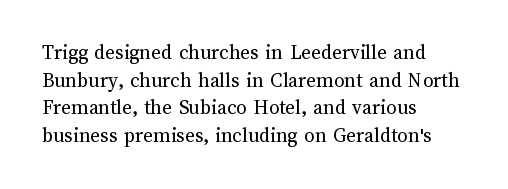
{"italic": "no", "bold": "no", "underline": "no", "align": "left", "line_spacing": "normal", "line_spacing_ratio": 1.31, "letter_spacing": "normal", "letter_spacing_em": 0.0, "glyph_px": 21}
